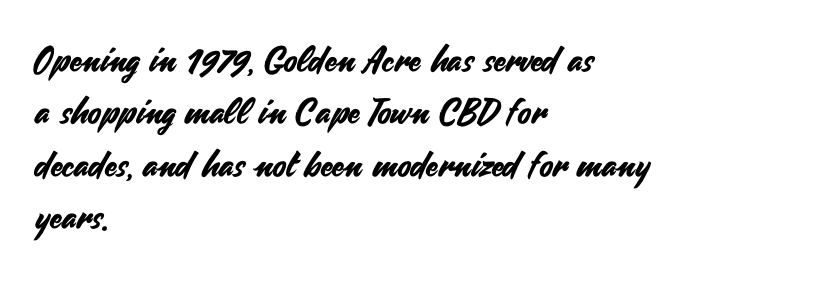
The image shows 35 px sans-serif type; set left-aligned, normal line spacing (1.5x), normal letter spacing, not underlined; medium stroke contrast and a small x-height.
